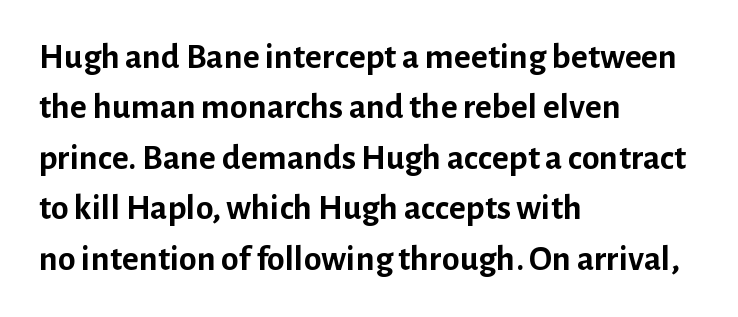
{"serif": "no", "italic": "no", "bold": "yes", "weight": "semibold", "width": "normal", "stroke_contrast": "low", "x_height": "medium", "monospaced": "no", "underline": "no", "align": "left", "line_spacing": "normal", "line_spacing_ratio": 1.4, "letter_spacing": "normal", "letter_spacing_em": 0.0, "glyph_px": 36}
